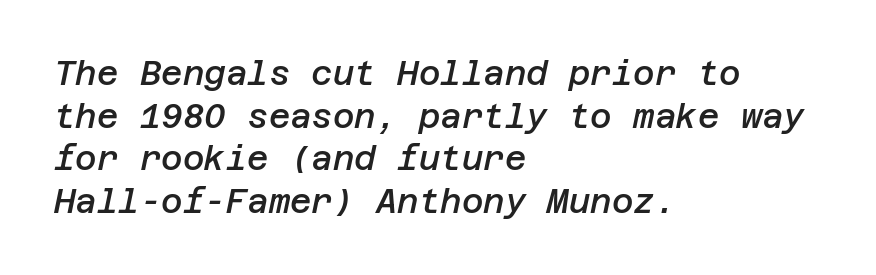
The image shows 33 px semibold type, italic (leaning right); set left-aligned, normal line spacing (1.29x), normal letter spacing, not underlined; low stroke contrast and a large x-height.
